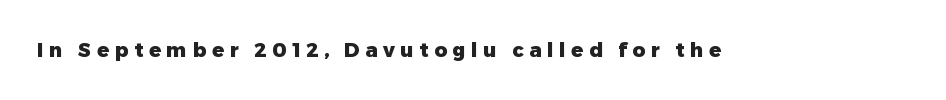
The image shows 20 px bold type, upright; set unusually wide letter spacing (+0.28 em), not underlined.
